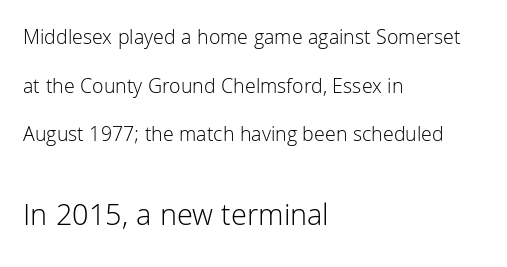
Q: Is the text bold? A: No.
Q: Is the text italic (slanted)? A: No, it is upright.
Q: Is the typeface a serif or a sans-serif typeface? A: Sans-serif.
Q: Is the text underlined? A: No.
Q: How is the paragraph aligned? A: Left-aligned.
Q: Is the spacing between letters normal or unusually wide? A: Normal.
Q: Is the spacing between lines tight, normal or loose? A: Loose.
Q: Which block of text is set in a larger size, the first (top) or the second (bottom)? A: The second (bottom) one.
Q: Width (condensed, normal, or wide)? A: Normal.
Q: Stroke contrast? A: Low.
Q: x-height? A: Medium.
Q: Monospaced? A: No.
